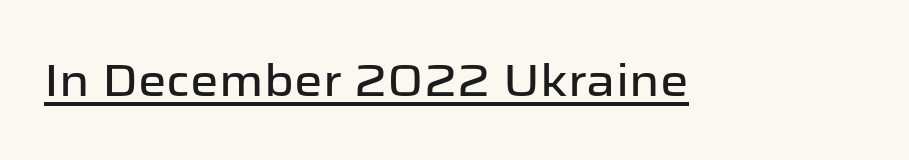
The face used here appears with an underline applied. This is roman type, the default non-slanted kind. Check where the strokes stop: nothing finishes them off — pure sans. Compared with typical body copy, the letter spacing here is the same. Looks like regular typesetting: each glyph gets only the width it needs.
